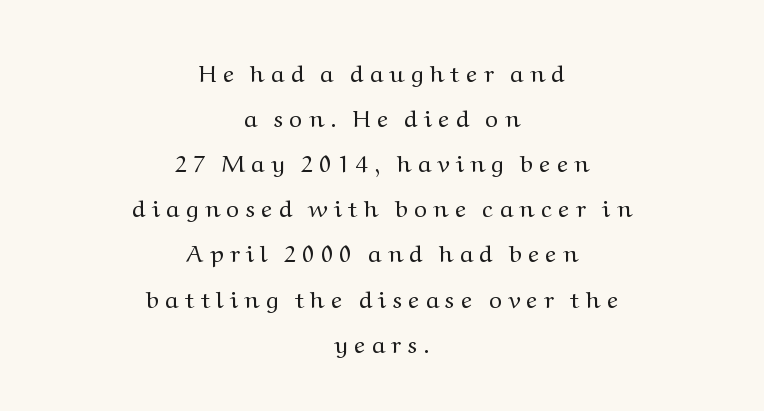
The image shows 24 px text type, upright; set centered, line spacing 1.88x, unusually wide letter spacing (+0.27 em), not underlined.
